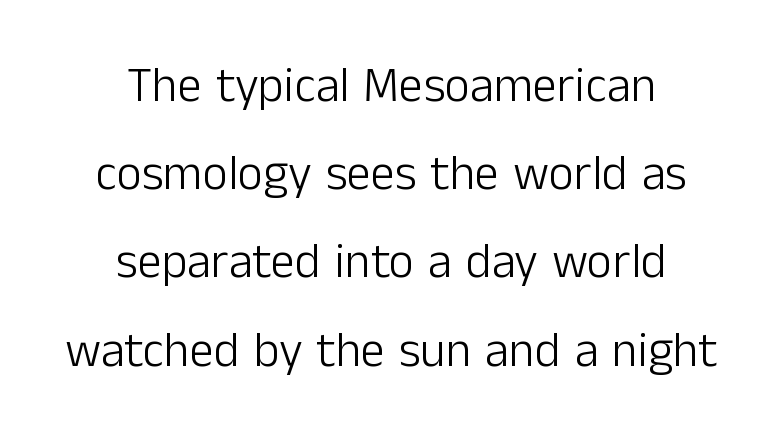
Spacing verdict: proportional, widths tailored to each character. No extra tracking has been applied to these lines. Is there any slant? The stems are plumb. Classification — sans serif.
